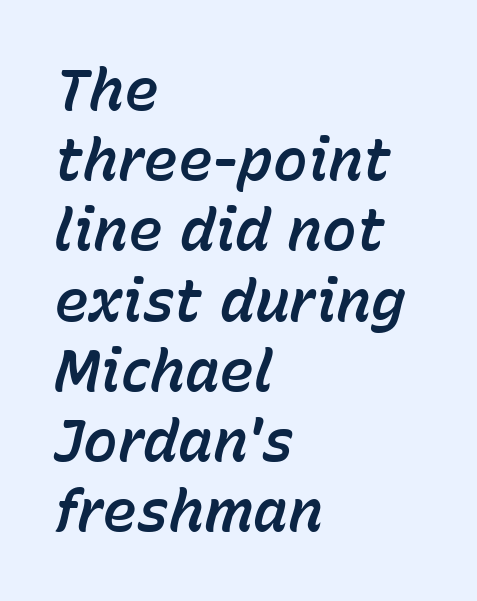
{"italic": "yes", "lean": "right", "slant_degrees": 15, "width": "normal", "stroke_contrast": "low", "x_height": "medium", "monospaced": "no", "underline": "no", "align": "left", "line_spacing_ratio": 1.21, "letter_spacing": "normal", "letter_spacing_em": 0.0, "glyph_px": 58}
